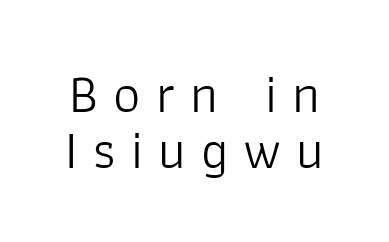
Compared with typical body copy, the letter spacing here is much looser. This rendering employs a face without finishing strokes, i.e., a sans-serif. Here the designer chose a conventional face with non-uniform glyph widths. Is the type heavy? It reads as light-to-regular instead. Designer's note — italics off, roman on. Type without underlining.
